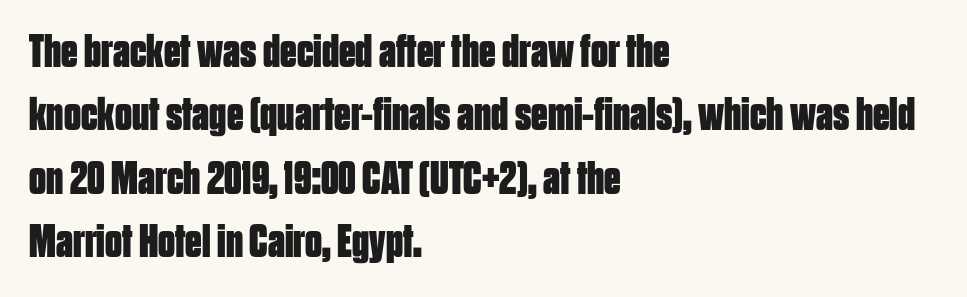
{"serif": "no", "italic": "no", "bold": "yes", "weight": "bold", "width": "condensed", "stroke_contrast": "low", "x_height": "large", "monospaced": "no", "underline": "no", "align": "left", "line_spacing": "normal", "line_spacing_ratio": 1.35, "letter_spacing": "normal", "letter_spacing_em": 0.0, "glyph_px": 47}
